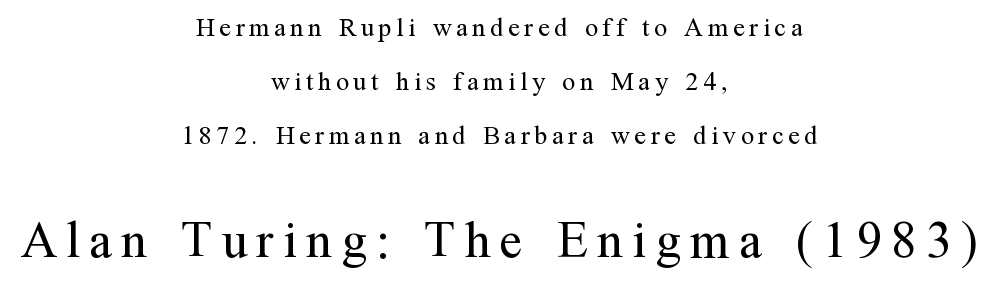
The image shows 51 px regular-weight serif type, upright; set centered, loose line spacing (2.08x), not underlined; the second (bottom) block is 1.96x larger; medium stroke contrast and a medium x-height.
